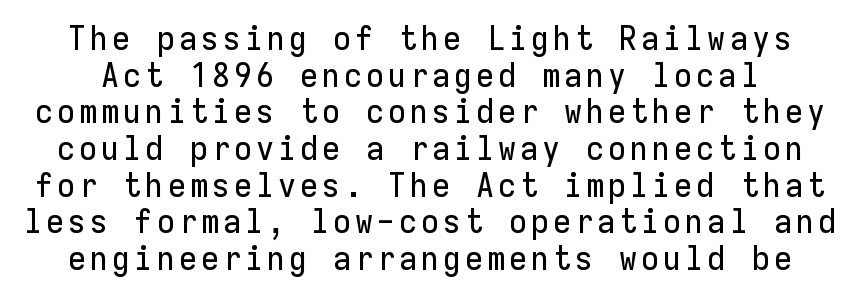
Q: Is the text italic (slanted)? A: No, it is upright.
Q: Is the typeface a serif or a sans-serif typeface? A: Sans-serif.
Q: Is the text underlined? A: No.
Q: Is the spacing between lines tight, normal or loose? A: Tight.
Q: Width (condensed, normal, or wide)? A: Normal.
Q: Stroke contrast? A: Low.
Q: x-height? A: Medium.
Q: Monospaced? A: Yes.
